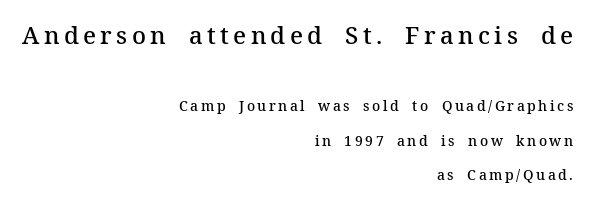
{"italic": "no", "bold": "semi", "underline": "no", "align": "right", "line_spacing": "loose", "line_spacing_ratio": 2.46, "larger_block": "first", "size_ratio": 1.71, "glyph_px": 24}
